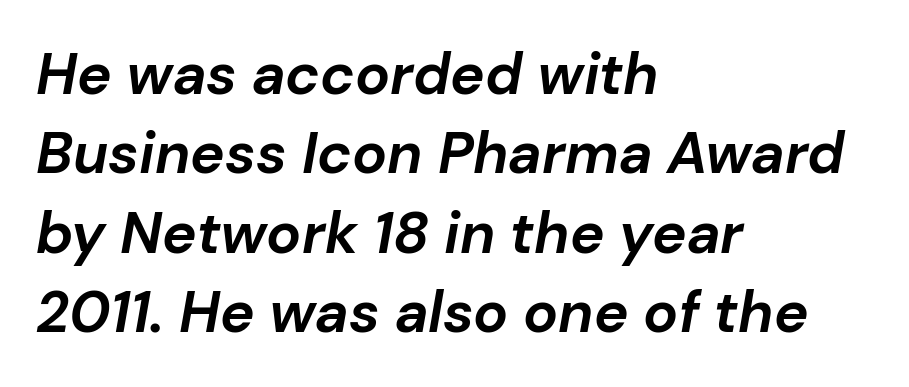
This sample has the flowing, uneven cadence of proportional lettering. In terms of letterspacing, this is plain default setting. The leading is moderate, giving the passage an even texture. Compared with a centered layout, this one pins lines to the left instead. Quick note: italic.
